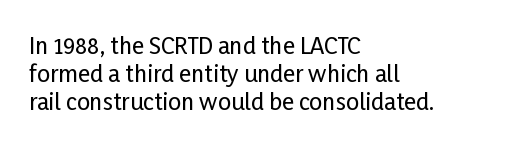
The image shows 23 px text type, upright; set left-aligned, line spacing 1.22x, normal letter spacing, not underlined.
